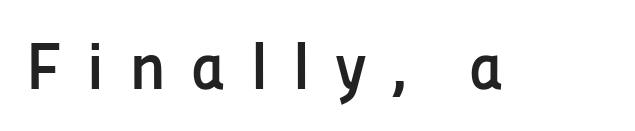
The rendering uses natural spacing where letterforms have individual widths. Does extra space separate the letters? Yes, quite a lot of it. Typographic density is high because the face is bold. Honestly, there is no underline to notice here at all.
